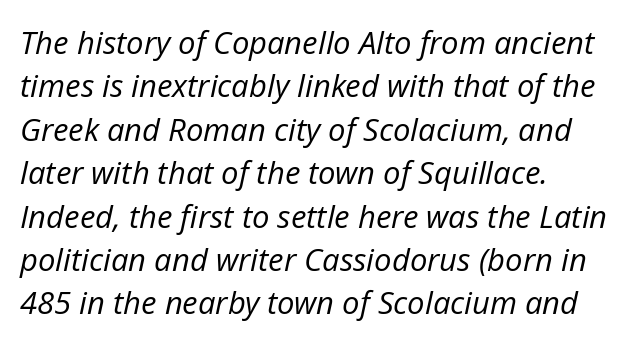
The image shows 31 px regular-weight type, italic (leaning right); set left-aligned, normal line spacing (1.4x), normal letter spacing, not underlined; low stroke contrast and a medium x-height.
